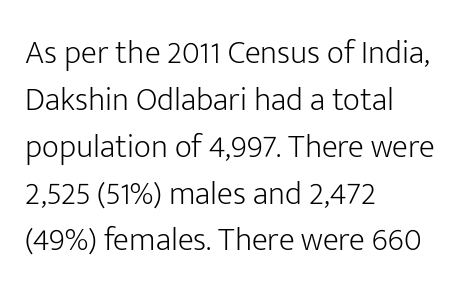
Q: Is the text bold? A: No.
Q: Is the text italic (slanted)? A: No, it is upright.
Q: Is the typeface a serif or a sans-serif typeface? A: Sans-serif.
Q: Is the text underlined? A: No.
Q: How is the paragraph aligned? A: Left-aligned.
Q: Is the spacing between letters normal or unusually wide? A: Normal.
Q: Is the spacing between lines tight, normal or loose? A: Normal.
Q: Width (condensed, normal, or wide)? A: Normal.
Q: Stroke contrast? A: Low.
Q: x-height? A: Medium.
Q: Monospaced? A: No.
